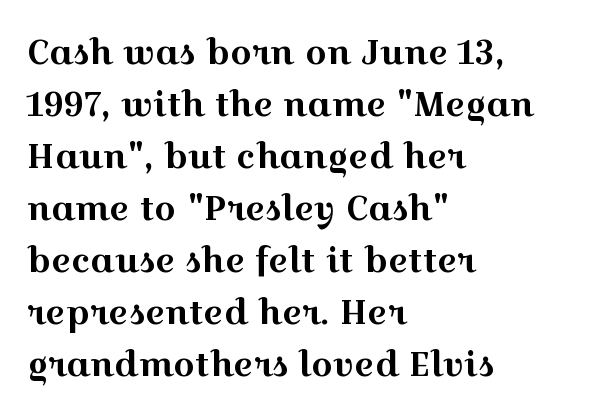
Q: Is the text italic (slanted)? A: No, it is upright.
Q: Is the typeface a serif or a sans-serif typeface? A: Serif.
Q: Is the text underlined? A: No.
Q: How is the paragraph aligned? A: Left-aligned.
Q: Is the spacing between letters normal or unusually wide? A: Normal.
Q: Is the spacing between lines tight, normal or loose? A: Normal.
Q: Width (condensed, normal, or wide)? A: Wide.
Q: x-height? A: Medium.
Q: Monospaced? A: No.
